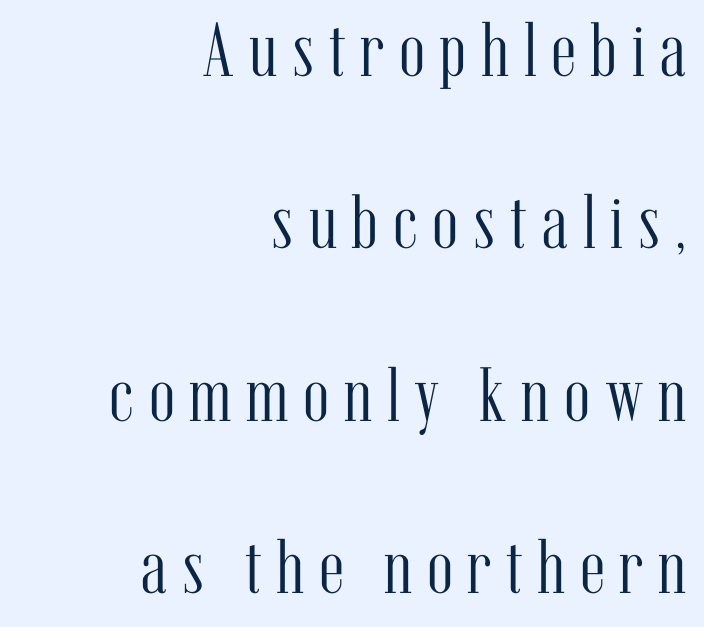
The image shows 77 px light, condensed serif type, upright; set right-aligned, loose line spacing (2.24x), not underlined; medium stroke contrast and a medium x-height.
